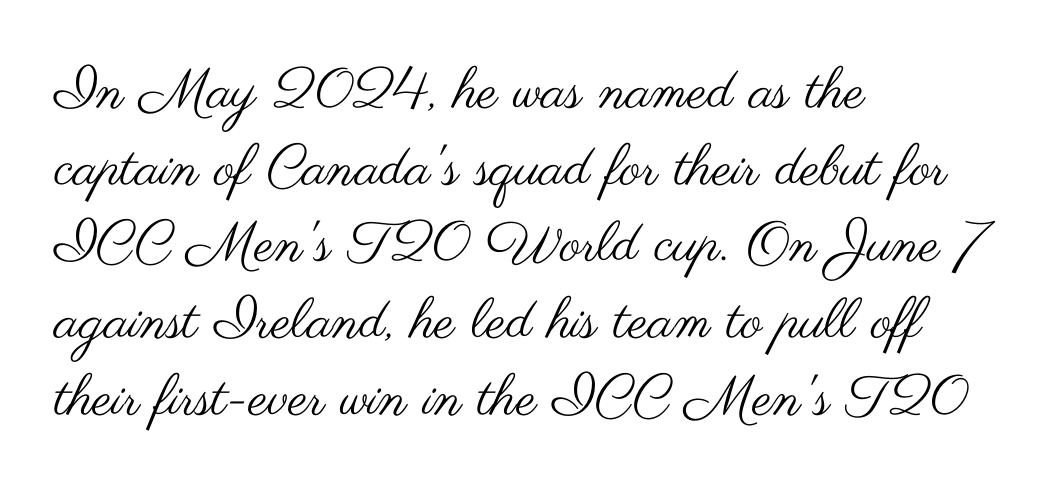
Glyph-to-glyph distance matches everyday printed text. Each line starts at the same left margin while the right side varies. Honestly, the row spacing looks completely unremarkable. No heavy texture on the line: the type isn't bold. Font category for this specimen: sans-serif.
